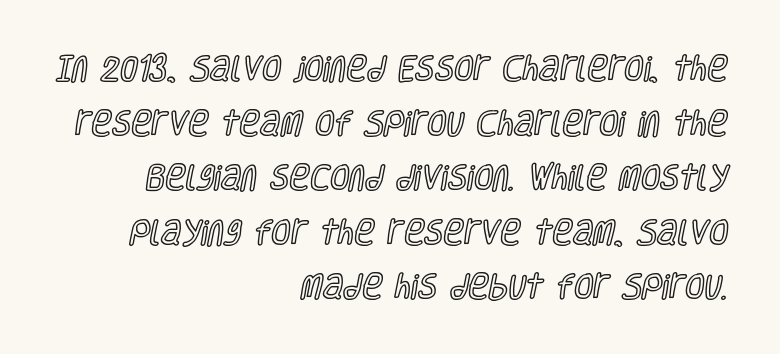
{"width": "condensed", "x_height": "large", "monospaced": "no", "underline": "no", "align": "right", "line_spacing": "loose", "line_spacing_ratio": 1.95, "letter_spacing": "normal", "letter_spacing_em": 0.0, "glyph_px": 28}
